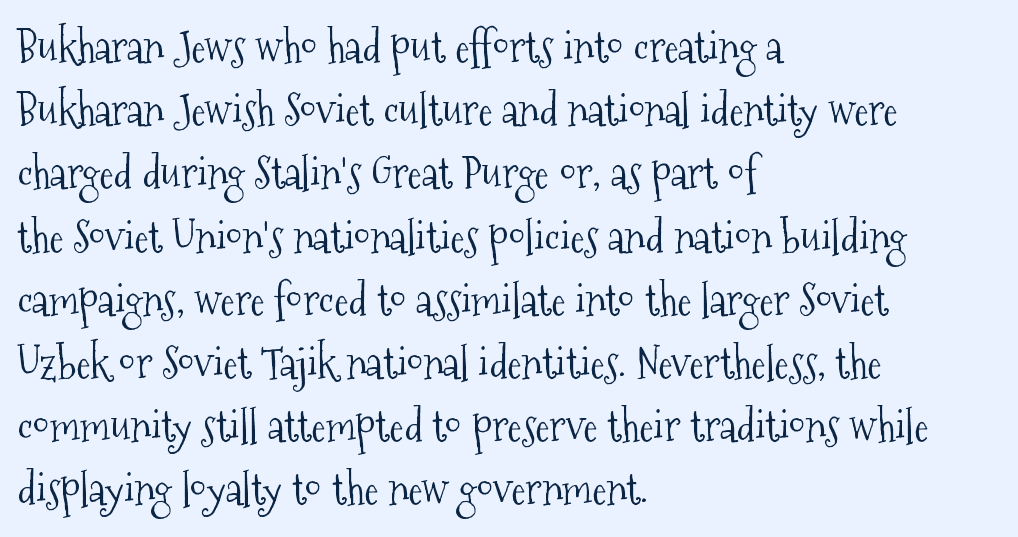
The image shows 43 px light, condensed serif type, upright; set left-aligned, normal line spacing (1.47x), normal letter spacing, not underlined; medium stroke contrast and a medium x-height.
